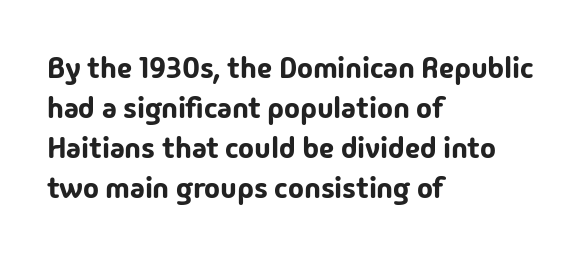
Q: Is the text italic (slanted)? A: No, it is upright.
Q: Is the typeface a serif or a sans-serif typeface? A: Sans-serif.
Q: Is the text underlined? A: No.
Q: How is the paragraph aligned? A: Left-aligned.
Q: Is the spacing between letters normal or unusually wide? A: Normal.
Q: Is the spacing between lines tight, normal or loose? A: Normal.
Q: Width (condensed, normal, or wide)? A: Normal.
Q: Stroke contrast? A: Low.
Q: x-height? A: Medium.
Q: Monospaced? A: No.
